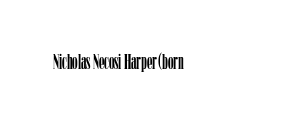
Q: Is the text italic (slanted)? A: No, it is upright.
Q: Is the text underlined? A: No.
Q: How is the paragraph aligned? A: Left-aligned.
Q: Is the spacing between letters normal or unusually wide? A: Normal.
